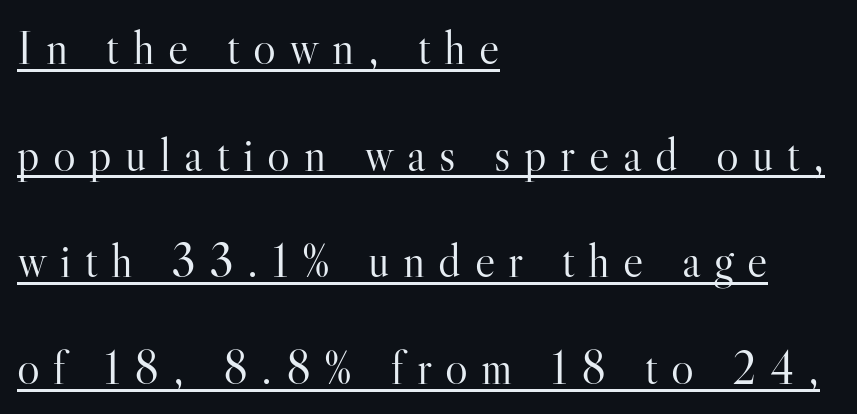
Q: Is the text bold? A: No.
Q: Is the text italic (slanted)? A: No, it is upright.
Q: Is the typeface a serif or a sans-serif typeface? A: Serif.
Q: Is the text underlined? A: Yes.
Q: How is the paragraph aligned? A: Left-aligned.
Q: Is the spacing between letters normal or unusually wide? A: Unusually wide.
Q: Is the spacing between lines tight, normal or loose? A: Loose.
Q: Width (condensed, normal, or wide)? A: Normal.
Q: Stroke contrast? A: High.
Q: x-height? A: Small.
Q: Monospaced? A: No.
